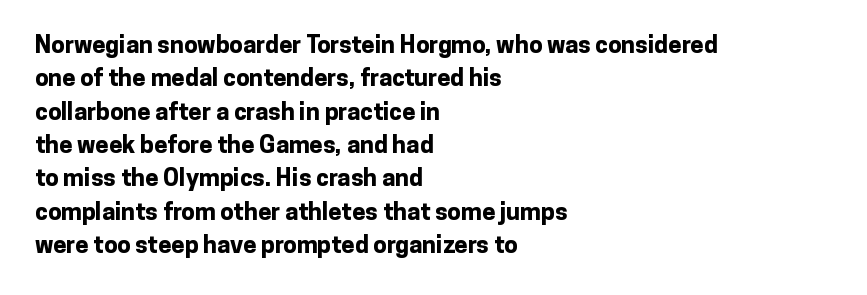
The image shows 24 px bold type, upright; set left-aligned, normal line spacing (1.39x), normal letter spacing, not underlined.
